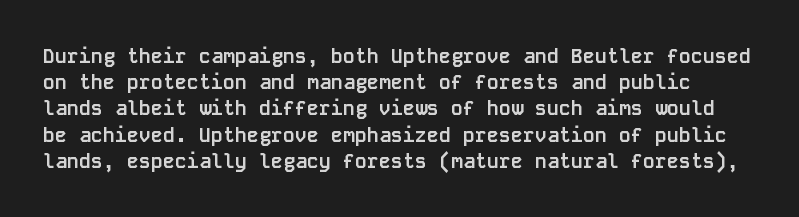
The image shows 20 px bold type, upright; set normal line spacing (1.31x), normal letter spacing, not underlined.
